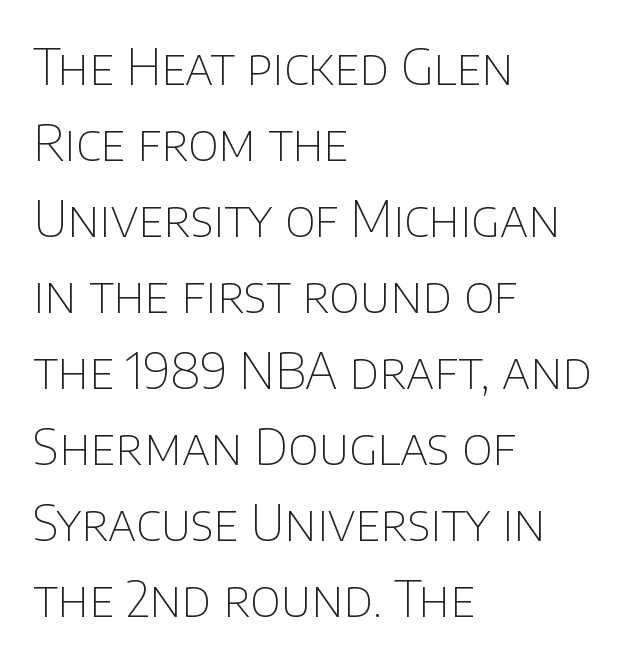
Line starts are locked; line ends wander. Nobody touched the tracking dial on this one. The typography opts for an upright posture over an oblique one. The weight tops out at a normal text grade. Check under the words: just untouched page.
